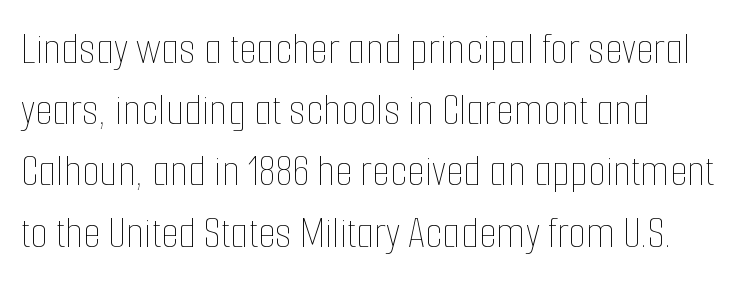
The image shows 46 px thin, condensed type, upright; set normal line spacing (1.33x), normal letter spacing, not underlined; low stroke contrast and a medium x-height.
